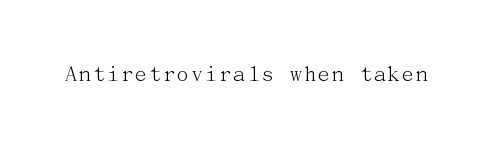
Q: Is the text bold? A: No.
Q: Is the text italic (slanted)? A: No, it is upright.
Q: Is the text underlined? A: No.
Q: Is the spacing between letters normal or unusually wide? A: Normal.
